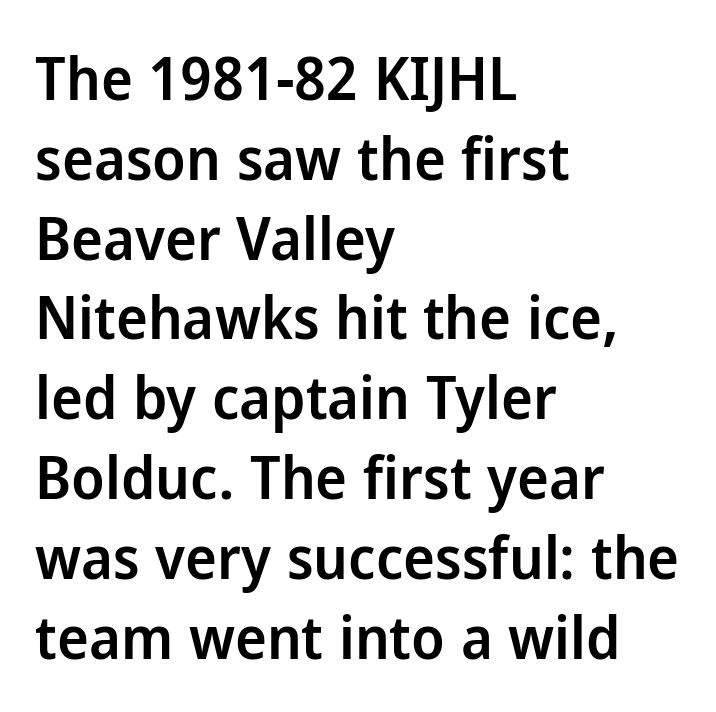
The rendering uses natural spacing where letterforms have individual widths. The passage shown is not underscored anywhere. Weight check: semibold — heavier than regular, not quite bold. Nope, no serifs anywhere on these letters.
